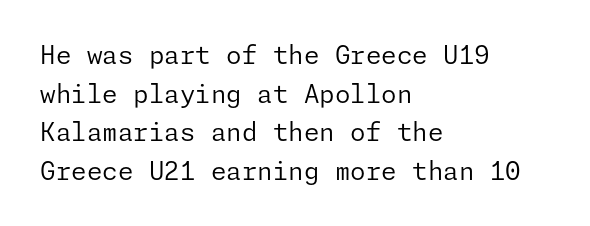
The image shows 25 px text type, upright; set left-aligned, normal line spacing (1.55x), normal letter spacing, not underlined.
